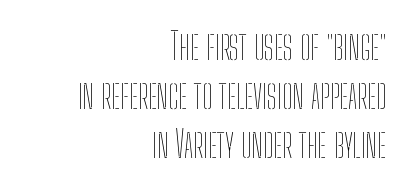
{"italic": "no", "bold": "no", "weight": "thin", "width": "condensed", "stroke_contrast": "low", "x_height": "medium", "monospaced": "no", "underline": "no", "align": "right", "line_spacing": "normal", "line_spacing_ratio": 1.32, "letter_spacing": "normal", "letter_spacing_em": 0.0, "glyph_px": 37}
